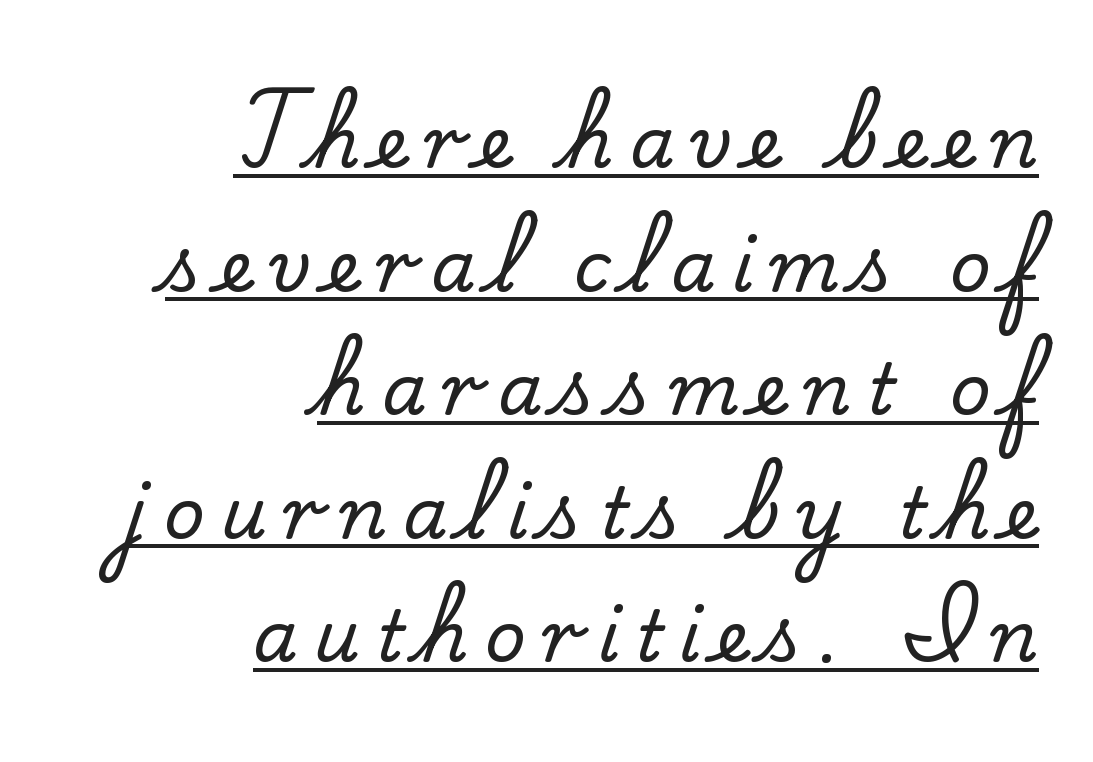
Descenders here cross a horizontal rule under the line. Look at the bottom of the vertical strokes: they flare into serifs here. The face used here is proportionally spaced, like ordinary book or web type. Honestly, the letter spacing is so wide it's the main thing you notice.
